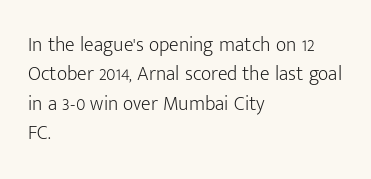
The image shows 20 px text type, upright; set left-aligned, normal line spacing (1.47x), normal letter spacing, not underlined.
